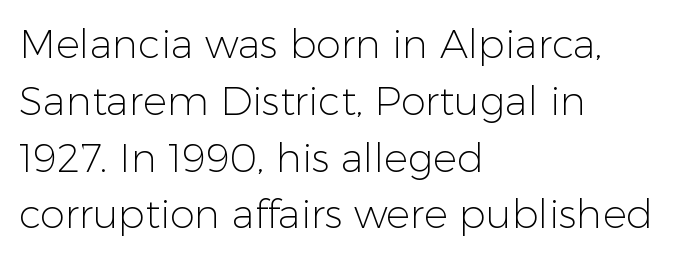
Check where the strokes stop: nothing finishes them off — pure sans. The type is set solid horizontally, with unmodified tracking. The lettering stays uniformly vertical, giving the passage a roman look. The zone under the glyphs is completely vacant. Proportional: the letters do not fall into vertical columns.
